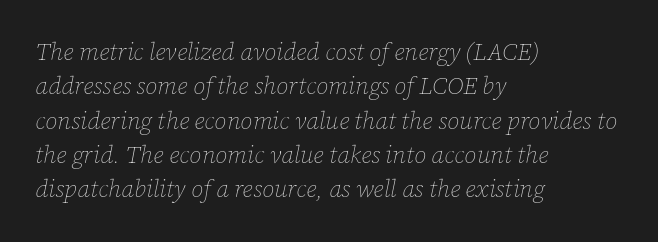
The image shows 24 px text type, italic (leaning right); set left-aligned, normal line spacing (1.43x), normal letter spacing, not underlined.
